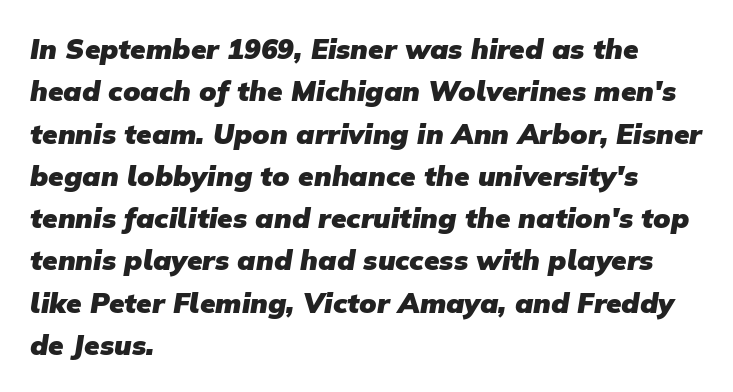
Q: Is the text bold? A: Yes.
Q: Is the typeface a serif or a sans-serif typeface? A: Sans-serif.
Q: Is the text underlined? A: No.
Q: How is the paragraph aligned? A: Left-aligned.
Q: Is the spacing between letters normal or unusually wide? A: Normal.
Q: Is the spacing between lines tight, normal or loose? A: Normal.
Q: Width (condensed, normal, or wide)? A: Normal.
Q: Stroke contrast? A: Low.
Q: x-height? A: Medium.
Q: Monospaced? A: No.
